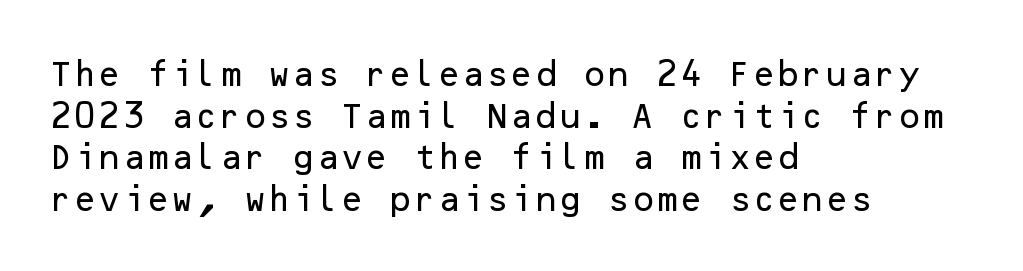
The image shows 28 px sans-serif type, upright; set left-aligned, normal line spacing (1.49x), normal letter spacing, not underlined; low stroke contrast and a medium x-height.
